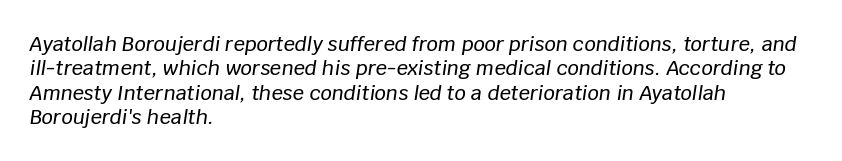
Anything drawn beneath the words? Only blank space. This is oblique type, the kind used for emphasis or titles. These lines are set flush left with a ragged right edge. The passage shown has conventional tracking throughout.
